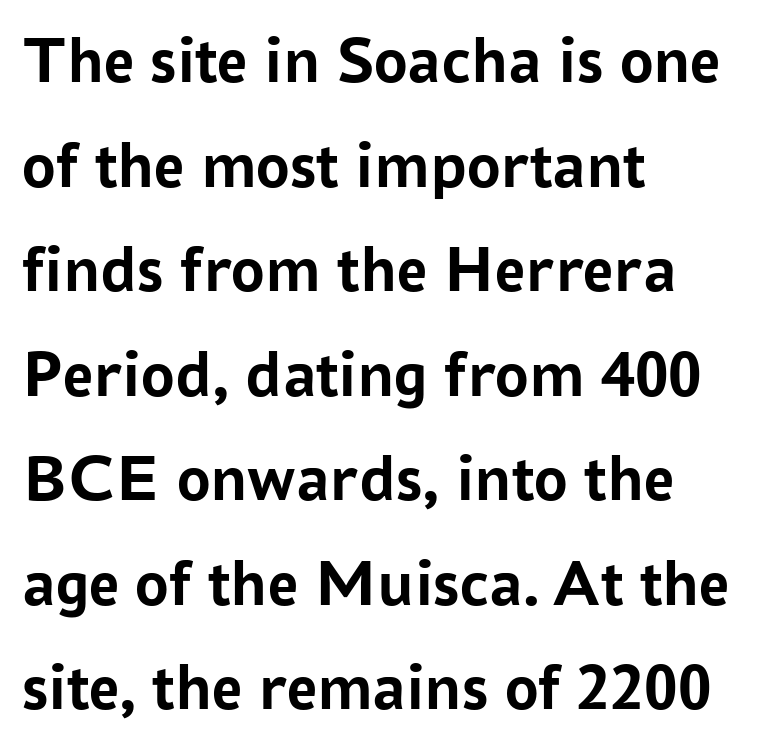
{"serif": "no", "italic": "no", "bold": "yes", "weight": "semibold", "width": "normal", "stroke_contrast": "low", "x_height": "medium", "monospaced": "no", "underline": "no", "align": "left", "line_spacing": "normal", "line_spacing_ratio": 1.56, "letter_spacing": "normal", "letter_spacing_em": 0.0, "glyph_px": 67}
